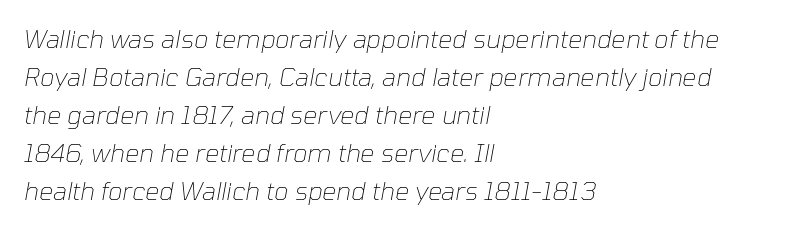
{"italic": "yes", "lean": "right", "slant_degrees": 10, "bold": "no", "underline": "no", "align": "left", "line_spacing": "normal", "line_spacing_ratio": 1.52, "letter_spacing": "normal", "letter_spacing_em": 0.0, "glyph_px": 25}
